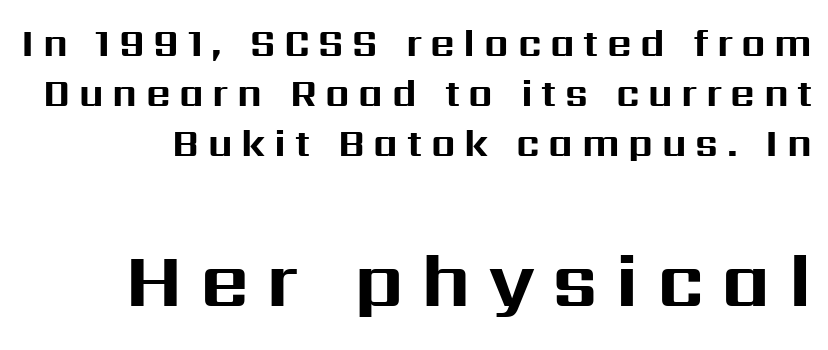
Q: Is the text bold? A: Yes.
Q: Is the text italic (slanted)? A: No, it is upright.
Q: Is the typeface a serif or a sans-serif typeface? A: Sans-serif.
Q: Is the text underlined? A: No.
Q: Is the spacing between letters normal or unusually wide? A: Unusually wide.
Q: Is the spacing between lines tight, normal or loose? A: Normal.
Q: Which block of text is set in a larger size, the first (top) or the second (bottom)? A: The second (bottom) one.
Q: Width (condensed, normal, or wide)? A: Normal.
Q: Stroke contrast? A: Medium.
Q: x-height? A: Medium.
Q: Monospaced? A: No.
